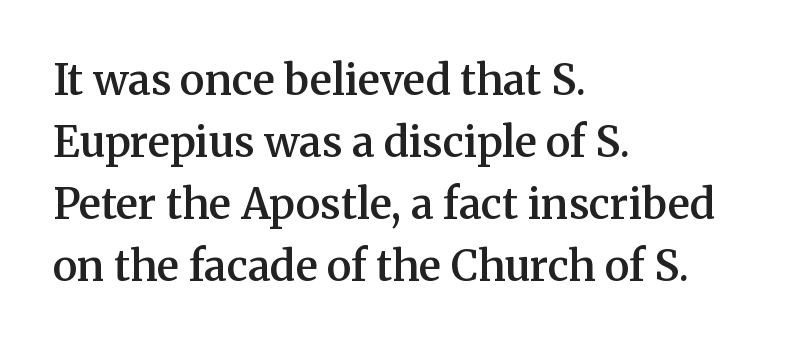
Q: Is the text bold? A: Semi-bold.
Q: Is the text italic (slanted)? A: No, it is upright.
Q: Is the typeface a serif or a sans-serif typeface? A: Serif.
Q: Is the text underlined? A: No.
Q: How is the paragraph aligned? A: Left-aligned.
Q: Is the spacing between letters normal or unusually wide? A: Normal.
Q: Is the spacing between lines tight, normal or loose? A: Normal.
Q: Width (condensed, normal, or wide)? A: Normal.
Q: Stroke contrast? A: Medium.
Q: x-height? A: Medium.
Q: Monospaced? A: No.
